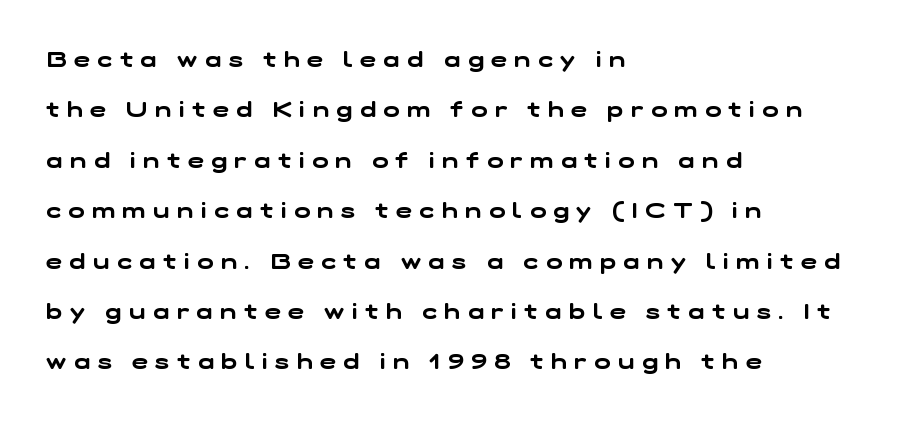
The image shows 21 px text type; set left-aligned, loose line spacing (2.4x), unusually wide letter spacing (+0.37 em), not underlined.
